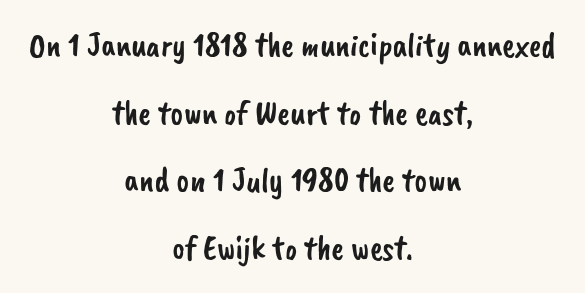
{"serif": "no", "width": "normal", "stroke_contrast": "low", "x_height": "small", "monospaced": "no", "underline": "no", "align": "center", "line_spacing": "loose", "line_spacing_ratio": 1.99, "letter_spacing": "normal", "letter_spacing_em": 0.0, "glyph_px": 34}
